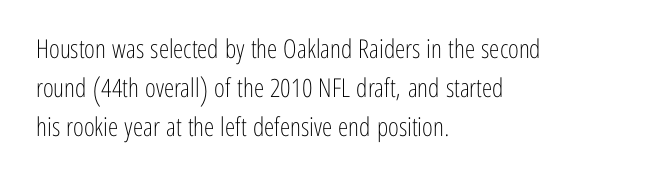
Each new line begins a customary step beneath the previous one. Students, note that the glyphs here touch the page at normal intervals. Letters rest on an invisible, unmarked baseline. Posture: upright roman.
